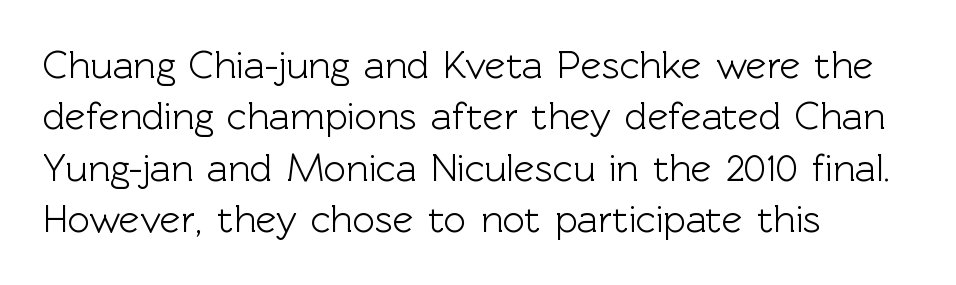
Q: Is the text italic (slanted)? A: No, it is upright.
Q: Is the typeface a serif or a sans-serif typeface? A: Sans-serif.
Q: Is the text underlined? A: No.
Q: How is the paragraph aligned? A: Left-aligned.
Q: Is the spacing between letters normal or unusually wide? A: Normal.
Q: Is the spacing between lines tight, normal or loose? A: Normal.
Q: Width (condensed, normal, or wide)? A: Normal.
Q: x-height? A: Medium.
Q: Monospaced? A: No.
